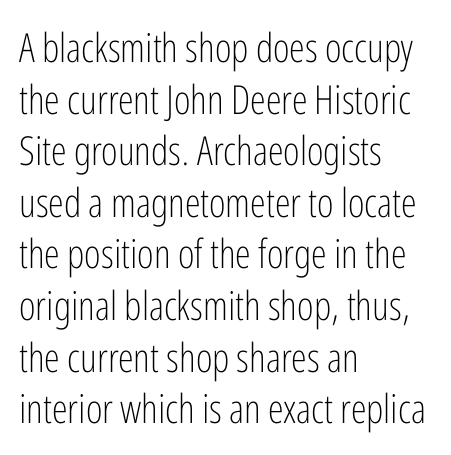
Q: Is the text bold? A: No.
Q: Is the text italic (slanted)? A: No, it is upright.
Q: Is the typeface a serif or a sans-serif typeface? A: Sans-serif.
Q: Is the text underlined? A: No.
Q: How is the paragraph aligned? A: Left-aligned.
Q: Is the spacing between letters normal or unusually wide? A: Normal.
Q: Is the spacing between lines tight, normal or loose? A: Normal.
Q: Width (condensed, normal, or wide)? A: Condensed.
Q: Stroke contrast? A: Low.
Q: x-height? A: Medium.
Q: Monospaced? A: No.
